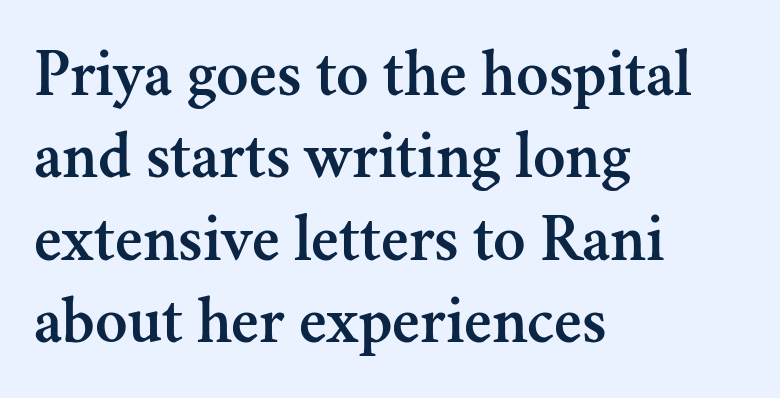
Q: Is the text italic (slanted)? A: No, it is upright.
Q: Is the typeface a serif or a sans-serif typeface? A: Serif.
Q: Is the text underlined? A: No.
Q: How is the paragraph aligned? A: Left-aligned.
Q: Is the spacing between letters normal or unusually wide? A: Normal.
Q: Width (condensed, normal, or wide)? A: Normal.
Q: Stroke contrast? A: Medium.
Q: x-height? A: Small.
Q: Monospaced? A: No.
